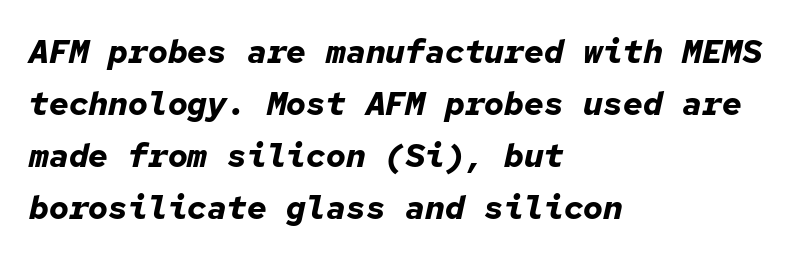
The rendering uses a moderate line-height, typical for paragraphs. The face used here is rendered with its standard letterfit. The rag falls on the right side of this text block. The letters march in equal steps, a hallmark of fixed-pitch type.
